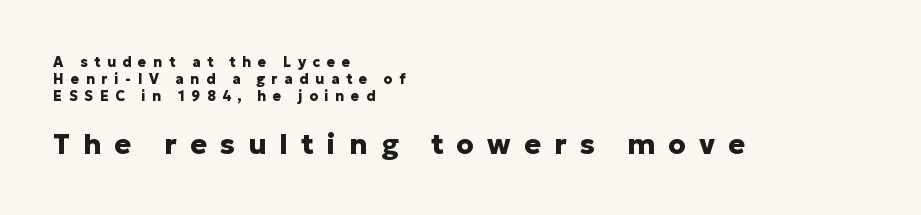
{"serif": "no", "italic": "no", "bold": "yes", "weight": "heavy", "width": "normal", "stroke_contrast": "low", "x_height": "medium", "monospaced": "no", "underline": "no", "align": "left", "line_spacing_ratio": 1.2, "letter_spacing": "wide", "letter_spacing_em": 0.47, "larger_block": "second", "size_ratio": 2.0, "glyph_px": 28}
